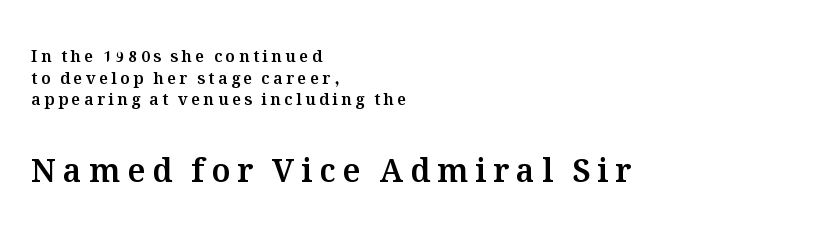
{"italic": "no", "width": "normal", "stroke_contrast": "medium", "x_height": "medium", "monospaced": "no", "underline": "no", "align": "left", "line_spacing": "normal", "line_spacing_ratio": 1.35, "letter_spacing": "wide", "letter_spacing_em": 0.22, "larger_block": "second", "size_ratio": 2.0, "glyph_px": 32}
